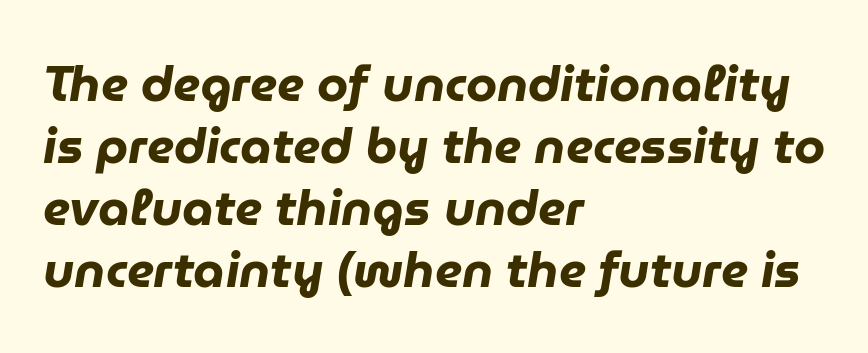
Q: Is the text bold? A: Yes.
Q: Is the text italic (slanted)? A: Yes, it leans right by about 9 degrees.
Q: Is the text underlined? A: No.
Q: How is the paragraph aligned? A: Left-aligned.
Q: Is the spacing between letters normal or unusually wide? A: Normal.
Q: Width (condensed, normal, or wide)? A: Normal.
Q: Stroke contrast? A: Low.
Q: x-height? A: Medium.
Q: Monospaced? A: No.
